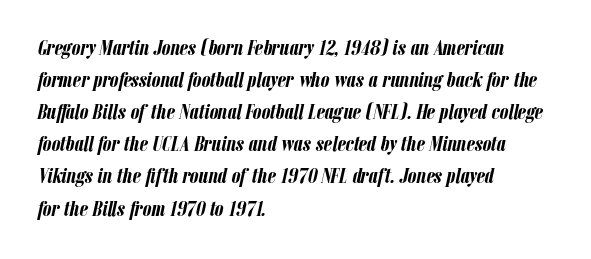
This sample uses an oblique cut, with every glyph tilted off the vertical. Whoever set this chose a conventional vertical rhythm. The passage is arranged the way most books set body copy — flush left. Observe the ordinary spacing: letters are neighbours, not strangers.
